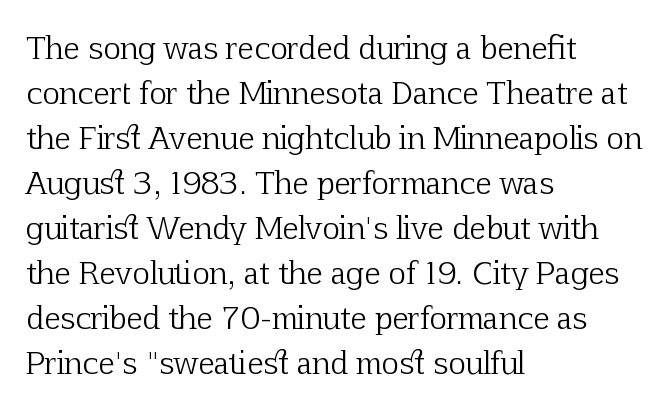
The strip under each line holds only bare page. All the whitespace from short lines collects on the right. Unlike italic type, these characters show no tilt at all. The passage shown is typeset with a serif family. No extra tracking has been applied to these lines. Honestly, the row spacing looks completely unremarkable.
